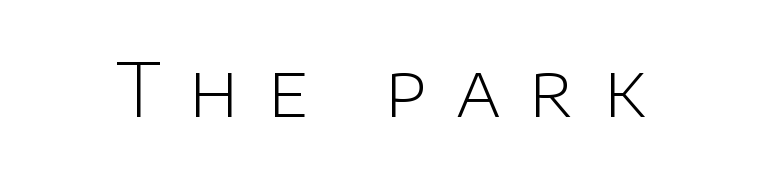
The image shows 74 px light sans-serif type, upright; set unusually wide letter spacing (+0.39 em), not underlined; low stroke contrast and a large x-height.
